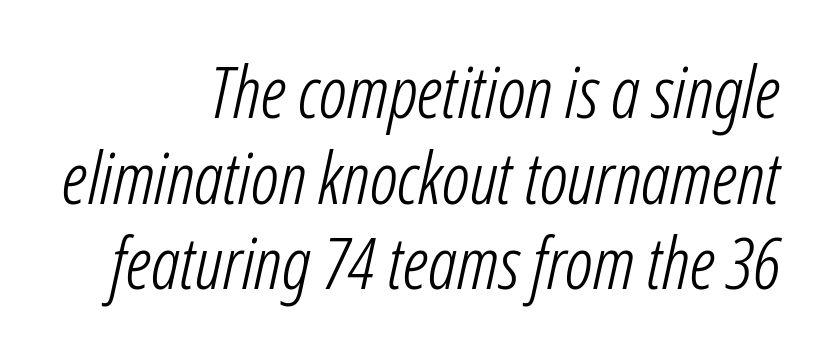
The image shows 72 px light, condensed type, italic (leaning right); set right-aligned, line spacing 1.19x, normal letter spacing, not underlined; low stroke contrast and a medium x-height.
